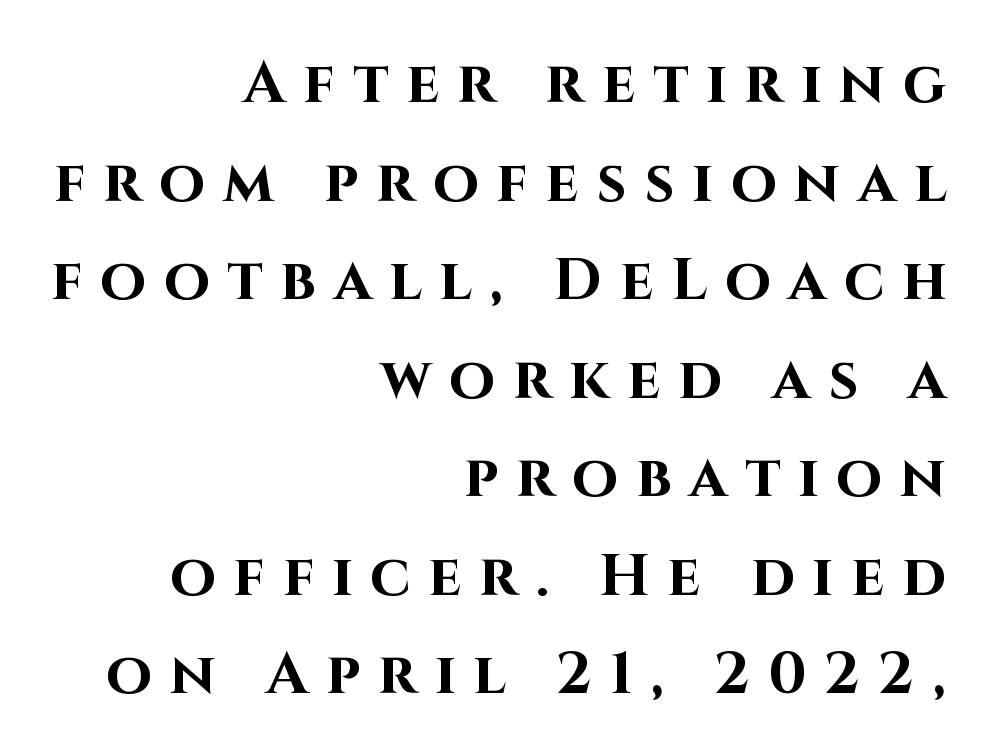
The image shows 59 px bold sans-serif type, upright; set right-aligned, normal line spacing (1.67x), unusually wide letter spacing (+0.3 em), not underlined; high stroke contrast and a large x-height.
